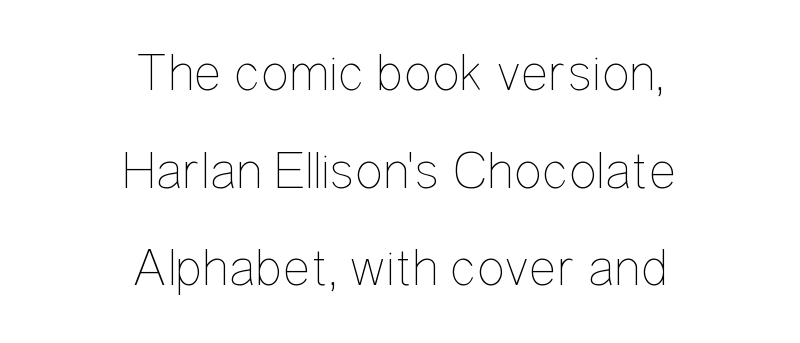
Decoration check: the copy has no underline. Spacing verdict: proportional, widths tailored to each character. The lettering stays uniformly vertical, giving the passage a roman look. Letter spacing: default. A quiet, ordinary-to-light weight characterises the typeface.
